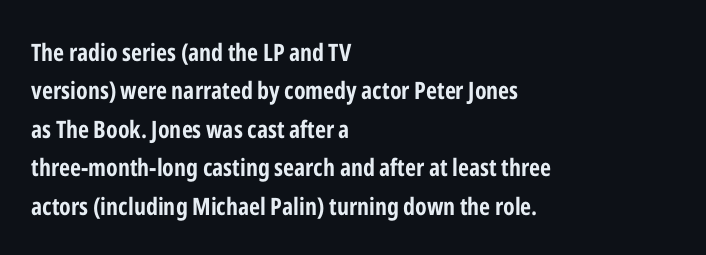
{"italic": "no", "bold": "yes", "underline": "no", "align": "left", "line_spacing": "normal", "line_spacing_ratio": 1.6, "letter_spacing": "normal", "letter_spacing_em": 0.0, "glyph_px": 24}
